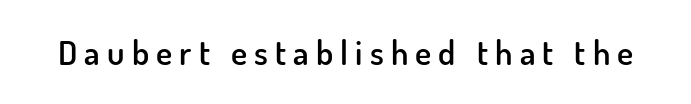
{"serif": "no", "italic": "no", "bold": "semi", "weight": "semibold", "width": "normal", "stroke_contrast": "low", "x_height": "small", "monospaced": "no", "underline": "no", "letter_spacing": "wide", "letter_spacing_em": 0.21, "glyph_px": 34}
